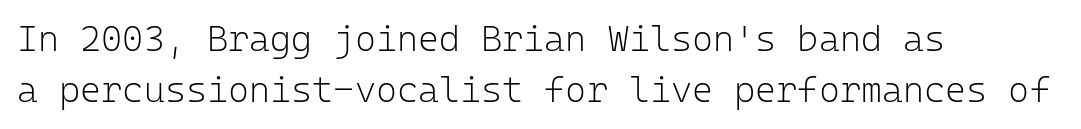
Q: Is the text bold? A: No.
Q: Is the text italic (slanted)? A: No, it is upright.
Q: Is the typeface a serif or a sans-serif typeface? A: Sans-serif.
Q: Is the text underlined? A: No.
Q: How is the paragraph aligned? A: Left-aligned.
Q: Is the spacing between letters normal or unusually wide? A: Normal.
Q: Is the spacing between lines tight, normal or loose? A: Normal.
Q: Width (condensed, normal, or wide)? A: Normal.
Q: Stroke contrast? A: Low.
Q: x-height? A: Medium.
Q: Monospaced? A: Yes.
